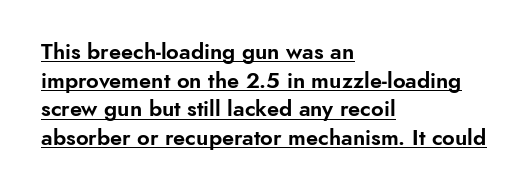
Q: Is the text italic (slanted)? A: No, it is upright.
Q: Is the text underlined? A: Yes.
Q: How is the paragraph aligned? A: Left-aligned.
Q: Is the spacing between letters normal or unusually wide? A: Normal.
Q: Is the spacing between lines tight, normal or loose? A: Normal.
